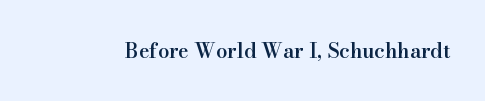
I'd describe the lettering as semibold — firm but not a full bold. The string is rendered with underlining switched off. If you drew a line through each stem, it would be perfectly vertical. Observe the ordinary spacing: letters are neighbours, not strangers.
